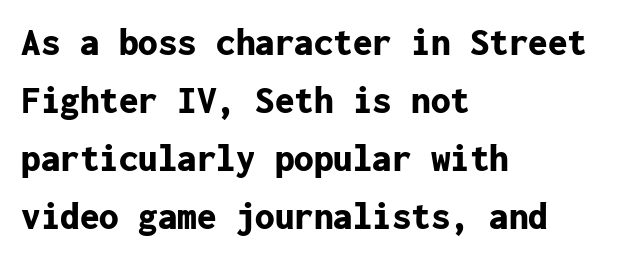
The rendering uses typewriter-style spacing with identical character cells. These lines carry a lot of weight — the face is fully bold. Classification — sans serif. Has an underline been added? It has not. Compared with typical body copy, the letter spacing here is the same. Each new line begins a customary step beneath the previous one.
